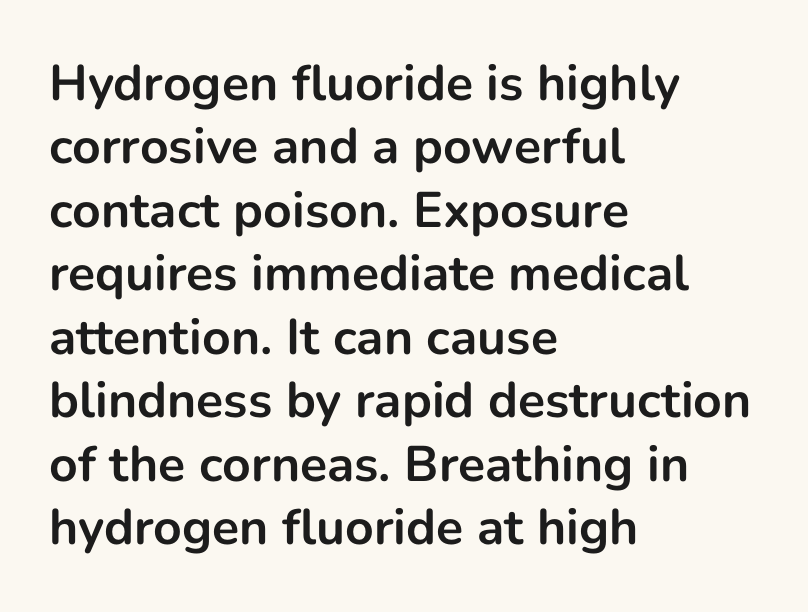
{"serif": "no", "italic": "no", "bold": "yes", "weight": "bold", "width": "normal", "stroke_contrast": "low", "x_height": "medium", "monospaced": "no", "underline": "no", "align": "left", "line_spacing": "normal", "line_spacing_ratio": 1.27, "letter_spacing": "normal", "letter_spacing_em": 0.0, "glyph_px": 50}
